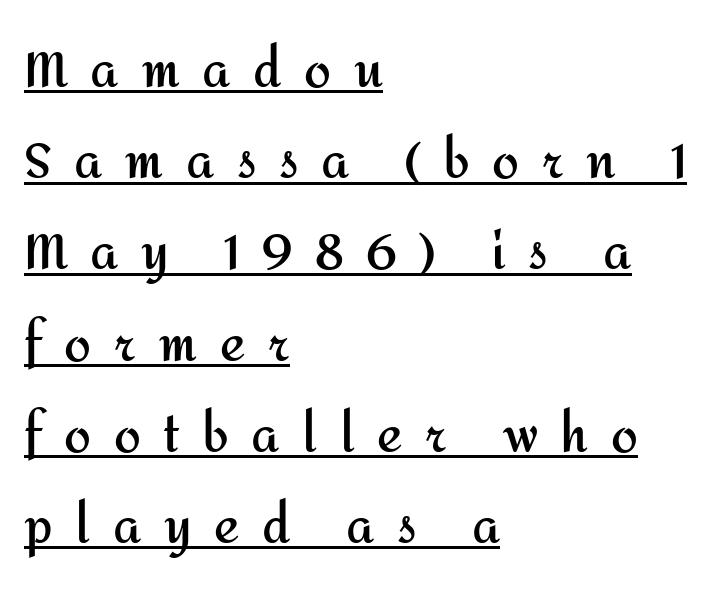
{"serif": "no", "italic": "no", "bold": "yes", "weight": "semibold", "width": "normal", "stroke_contrast": "medium", "x_height": "medium", "monospaced": "no", "underline": "yes", "align": "left", "line_spacing": "loose", "line_spacing_ratio": 1.9, "letter_spacing": "wide", "letter_spacing_em": 0.47, "glyph_px": 48}
